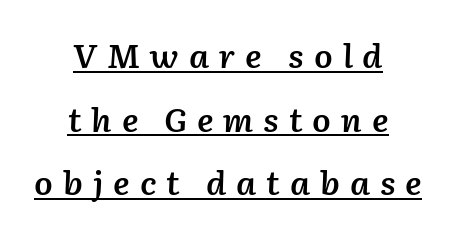
{"italic": "yes", "lean": "right", "slant_degrees": 2, "bold": "semi", "weight": "semibold", "width": "normal", "stroke_contrast": "low", "x_height": "medium", "monospaced": "no", "underline": "yes", "align": "center", "line_spacing": "loose", "line_spacing_ratio": 1.93, "letter_spacing": "wide", "letter_spacing_em": 0.3, "glyph_px": 33}
